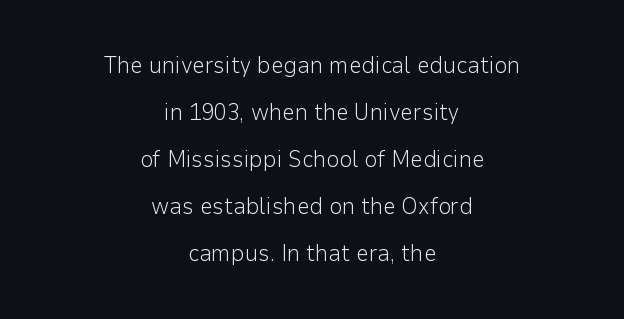
Q: Is the text bold? A: No.
Q: Is the text italic (slanted)? A: No, it is upright.
Q: Is the text underlined? A: No.
Q: How is the paragraph aligned? A: Centered.
Q: Is the spacing between letters normal or unusually wide? A: Normal.
Q: Is the spacing between lines tight, normal or loose? A: Loose.
